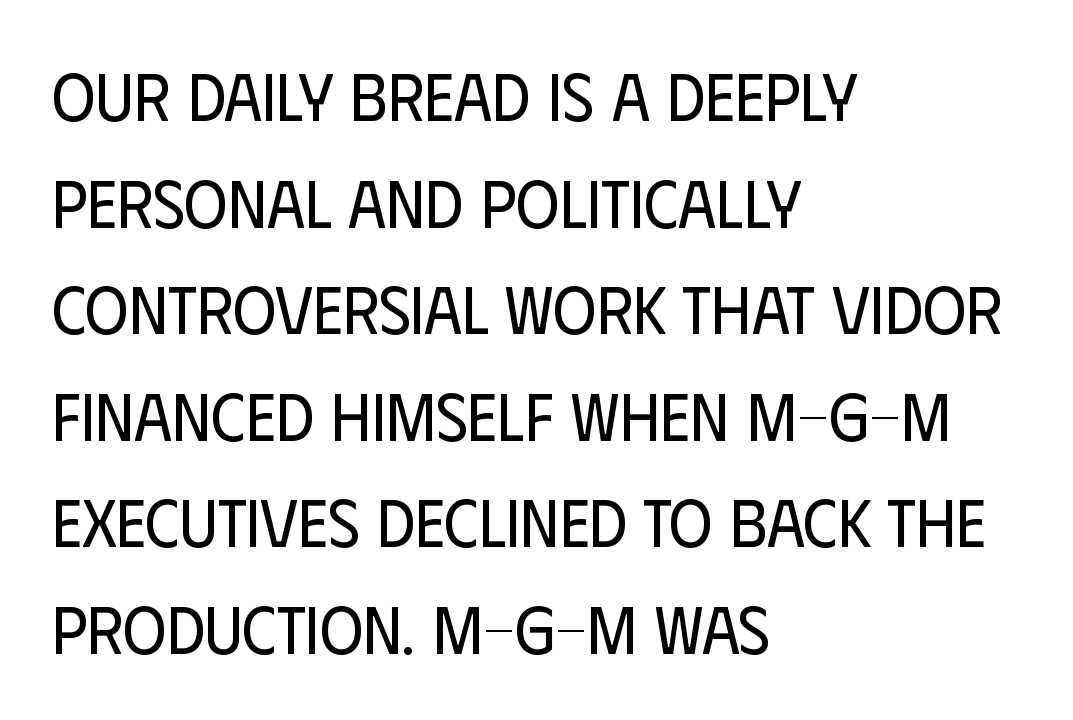
Compared with typical body copy, the letter spacing here is the same. The font family rendered here belongs to the sans-serif group. The strip under each line holds only bare page. Visually the block forms a straight wall on the left and a jagged coastline on the right. Leading matches the norm, producing a regular column.
